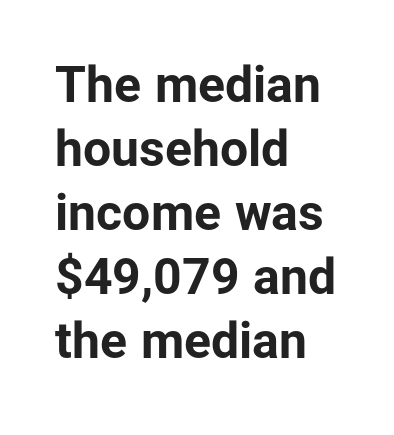
The image shows 50 px bold sans-serif type, upright; set left-aligned, normal line spacing (1.28x), normal letter spacing, not underlined; low stroke contrast and a medium x-height.
